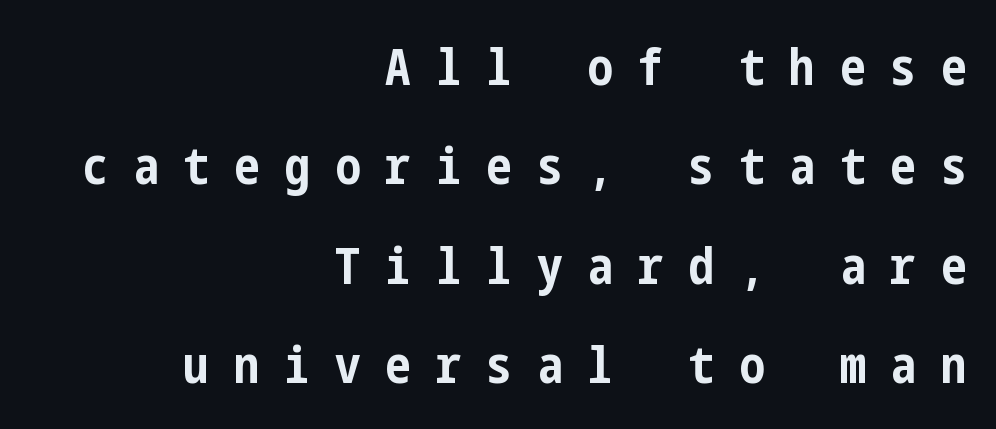
The space directly below the letters is spotless. A flush-right, rag-left setting is used for this passage. How are the letters spaced? Widely, with obvious added tracking. Heavy, bold letterforms. Grotesque or geometric, the face here clearly has no serifs. A roman cut, with each character standing at attention.
